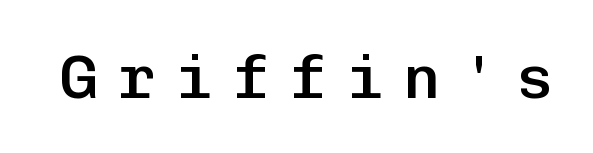
The specimen reads as upright at a glance. Letterform terminals end flat and unadorned throughout the passage. Check the space under the baseline: it is left empty. The passage shown is semibold, sitting just below true bold. This sample has the even, mechanical cadence of fixed-width lettering. Compared with typical body copy, the letter spacing here is much looser.
